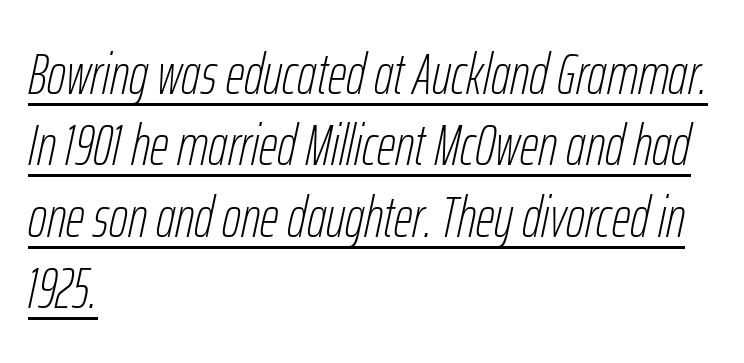
{"italic": "yes", "lean": "right", "slant_degrees": 12, "bold": "no", "weight": "thin", "width": "condensed", "stroke_contrast": "low", "x_height": "medium", "monospaced": "no", "underline": "yes", "align": "left", "line_spacing_ratio": 1.23, "letter_spacing": "normal", "letter_spacing_em": 0.0, "glyph_px": 58}
